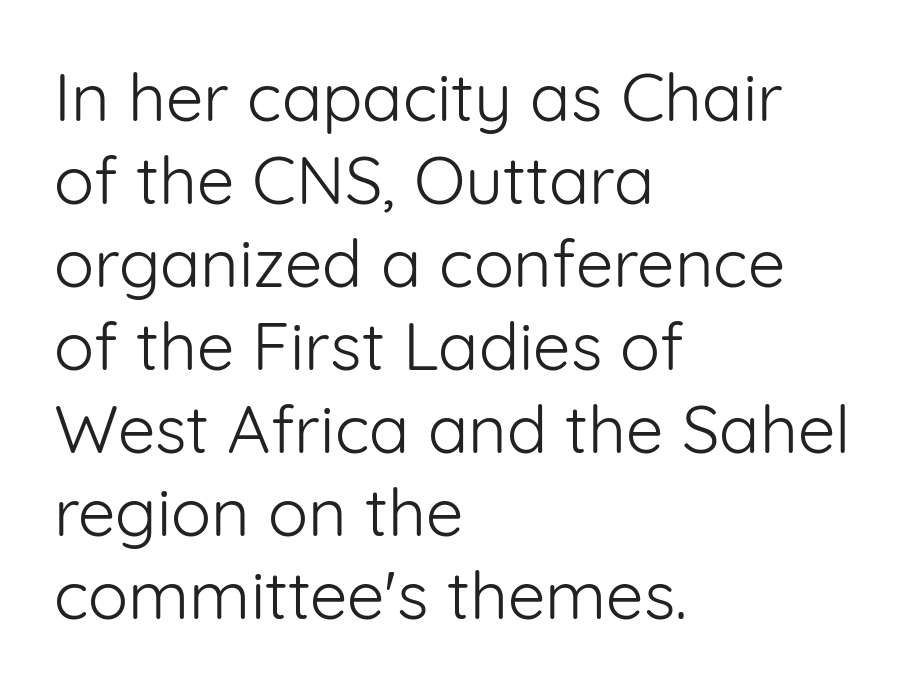
Q: Is the text bold? A: No.
Q: Is the text italic (slanted)? A: No, it is upright.
Q: Is the typeface a serif or a sans-serif typeface? A: Sans-serif.
Q: Is the text underlined? A: No.
Q: How is the paragraph aligned? A: Left-aligned.
Q: Is the spacing between letters normal or unusually wide? A: Normal.
Q: Width (condensed, normal, or wide)? A: Normal.
Q: Stroke contrast? A: Low.
Q: x-height? A: Medium.
Q: Monospaced? A: No.
